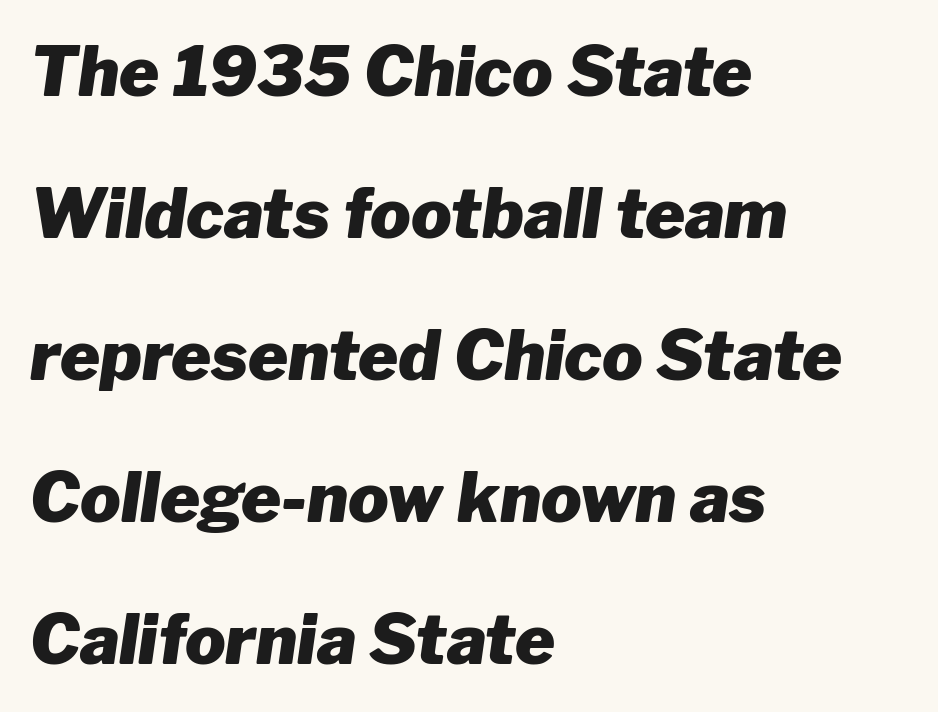
Q: Is the text bold? A: Yes.
Q: Is the text italic (slanted)? A: Yes, it leans right by about 8 degrees.
Q: Is the text underlined? A: No.
Q: How is the paragraph aligned? A: Left-aligned.
Q: Is the spacing between letters normal or unusually wide? A: Normal.
Q: Is the spacing between lines tight, normal or loose? A: Loose.
Q: Width (condensed, normal, or wide)? A: Normal.
Q: Stroke contrast? A: Low.
Q: x-height? A: Medium.
Q: Monospaced? A: No.
